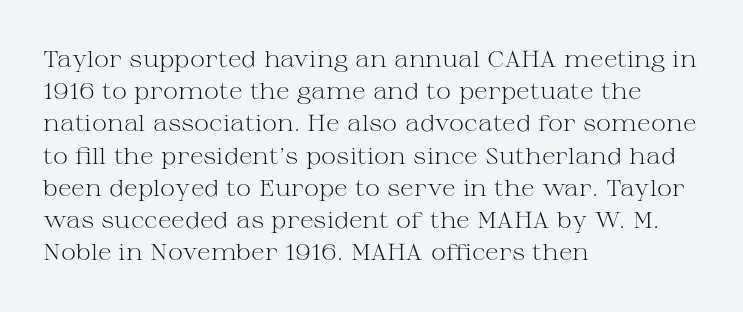
Regarding leading, the lines here are spaced in the standard way. The setting favours the left margin, as ordinary paragraphs usually do. The typeface has the unassuming heft of standard copy or less. The tracking reads as untouched default to a designer's eye. Type without underlining. Vertical strokes here are truly vertical.
